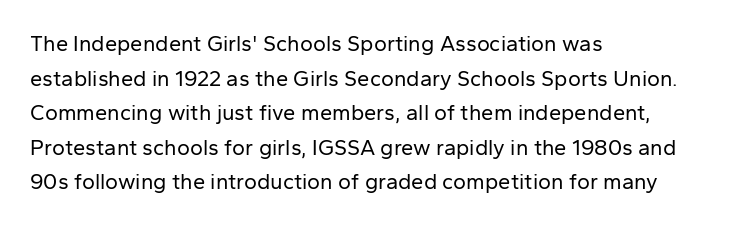
Q: Is the text bold? A: No.
Q: Is the text italic (slanted)? A: No, it is upright.
Q: Is the text underlined? A: No.
Q: How is the paragraph aligned? A: Left-aligned.
Q: Is the spacing between letters normal or unusually wide? A: Normal.
Q: Is the spacing between lines tight, normal or loose? A: Normal.
